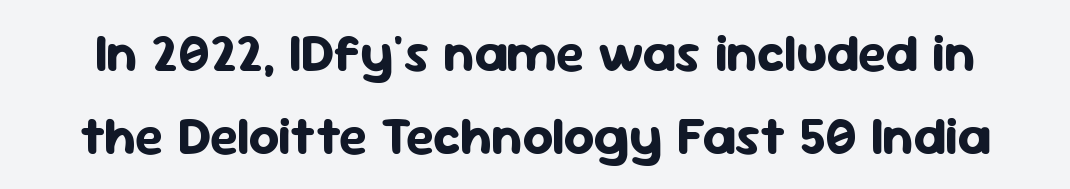
Its strokes are broad and dark, the hallmark of bold type. Varying glyph widths throughout — classic text-font behaviour. In terms of letterform style, serifs are entirely absent. Check the space under the baseline: it is left empty. The passage shown stacks its lines at a standard gap. Letter spacing: default.
